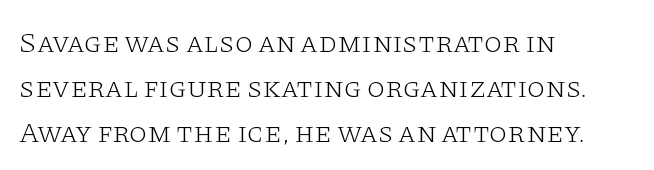
The image shows 29 px light, wide serif type, upright; set left-aligned, normal line spacing (1.55x), normal letter spacing, not underlined; low stroke contrast and a large x-height.
